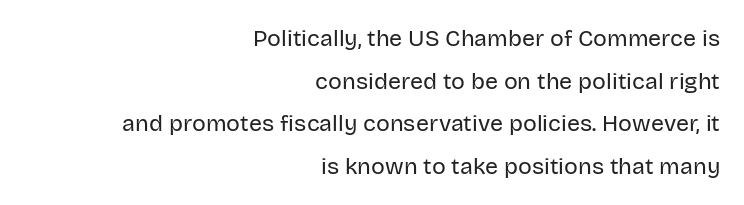
Notice how the passage keeps a crisp vertical edge on the right only. You could call the tracking neutral — neither tight nor loose. No italicization has been applied; the sample stays upright. Weight: in the light-to-regular range. The baseline area is clear.
